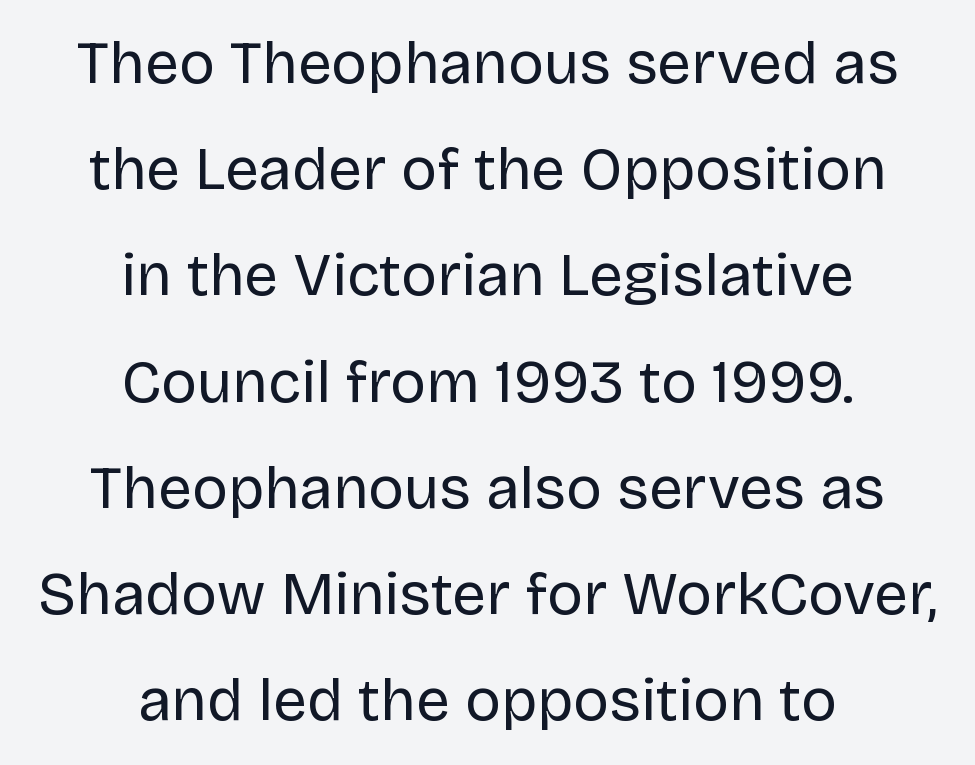
The image shows 60 px regular-weight sans-serif type, upright; set centered, line spacing 1.77x, normal letter spacing, not underlined; low stroke contrast and a large x-height.
